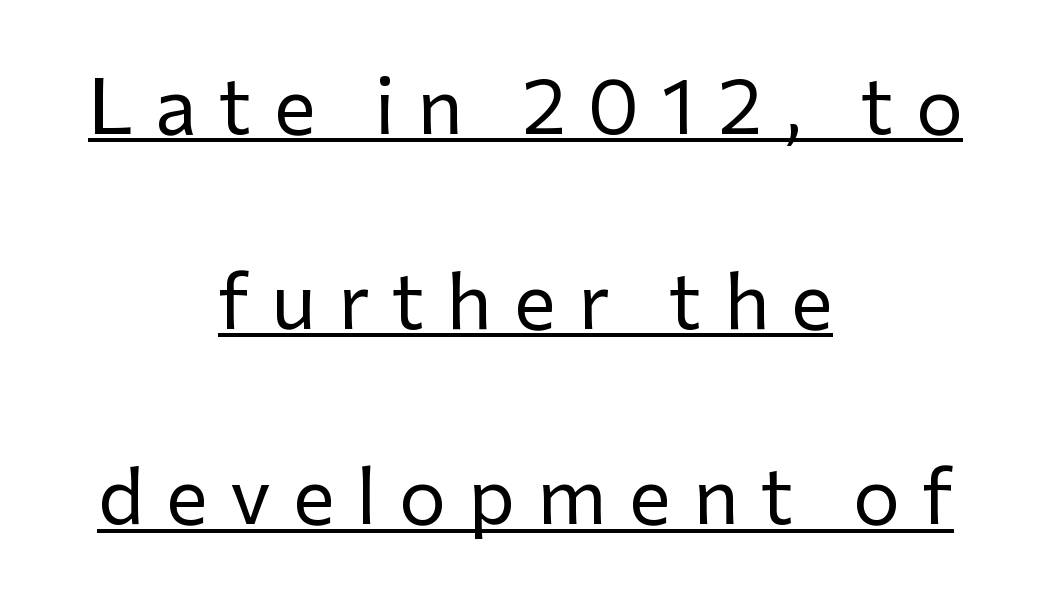
The leading is generous, giving the passage an open texture. No extra ink here — the face is not bold. If you drew a line through each stem, it would be perfectly vertical. A typesetter would call this proportional, since set widths differ per character.
